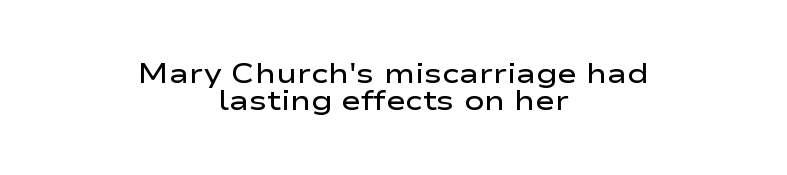
Q: Is the text bold? A: Semi-bold.
Q: Is the text italic (slanted)? A: No, it is upright.
Q: Is the text underlined? A: No.
Q: How is the paragraph aligned? A: Centered.
Q: Is the spacing between letters normal or unusually wide? A: Normal.
Q: Is the spacing between lines tight, normal or loose? A: Tight.
